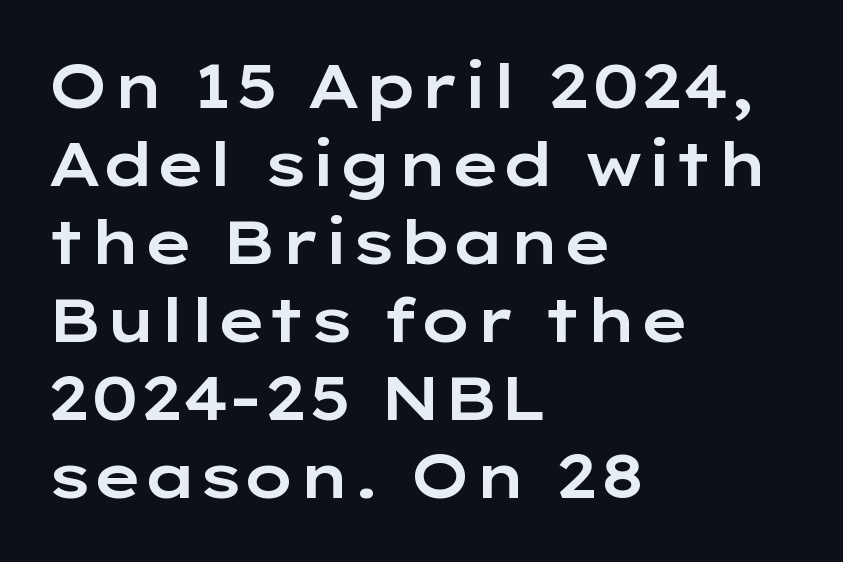
The image shows 61 px wide sans-serif type, upright; set left-aligned, normal line spacing (1.28x), normal letter spacing, not underlined; low stroke contrast and a medium x-height.
